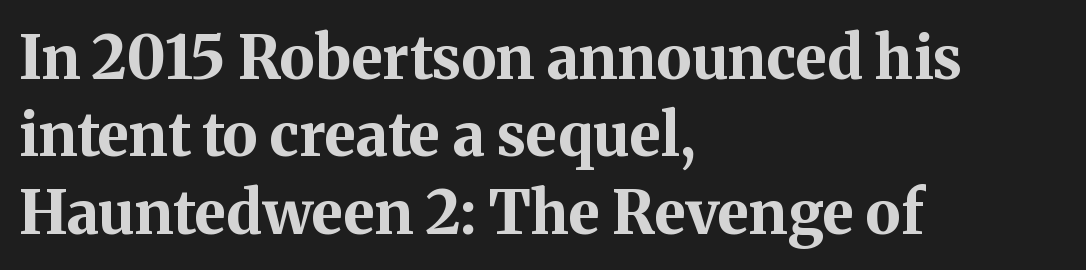
The image shows 60 px bold serif type, upright; set left-aligned, normal line spacing (1.29x), normal letter spacing, not underlined; medium stroke contrast and a medium x-height.
